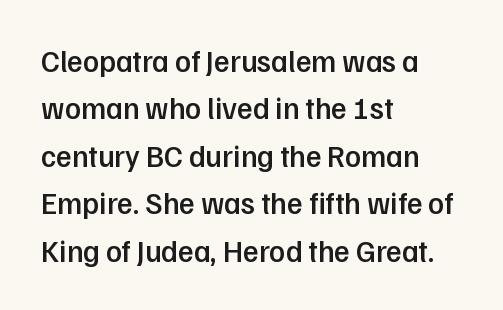
Q: Is the text bold? A: Semi-bold.
Q: Is the text italic (slanted)? A: No, it is upright.
Q: Is the typeface a serif or a sans-serif typeface? A: Sans-serif.
Q: Is the text underlined? A: No.
Q: How is the paragraph aligned? A: Left-aligned.
Q: Is the spacing between letters normal or unusually wide? A: Normal.
Q: Is the spacing between lines tight, normal or loose? A: Normal.
Q: Width (condensed, normal, or wide)? A: Normal.
Q: Stroke contrast? A: Low.
Q: x-height? A: Medium.
Q: Monospaced? A: No.
